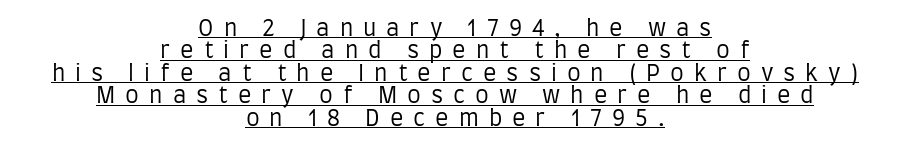
The paragraph shown floats in the horizontal middle. Quick note: interline space is minimal. Descenders here cross a horizontal rule under the line. The tracking reads as deliberately expanded to a designer's eye.
